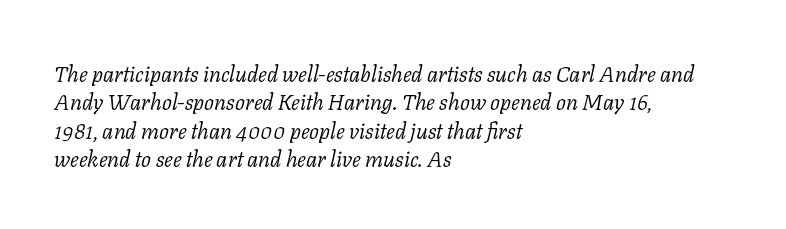
Q: Is the text bold? A: No.
Q: Is the text italic (slanted)? A: Yes, it leans right by about 11 degrees.
Q: Is the text underlined? A: No.
Q: How is the paragraph aligned? A: Left-aligned.
Q: Is the spacing between letters normal or unusually wide? A: Normal.
Q: Is the spacing between lines tight, normal or loose? A: Normal.
